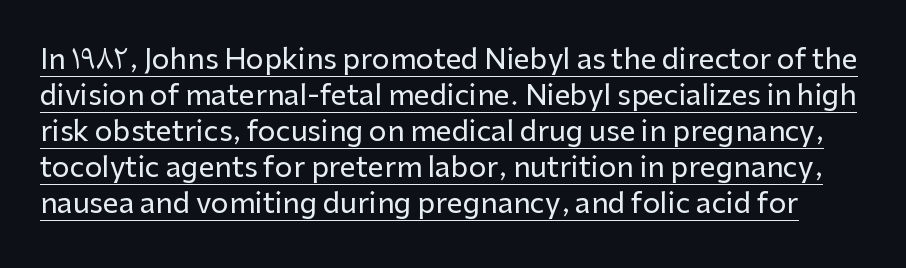
The image shows 28 px sans-serif type, upright; set normal line spacing (1.29x), normal letter spacing, underlined; low stroke contrast and a medium x-height.
